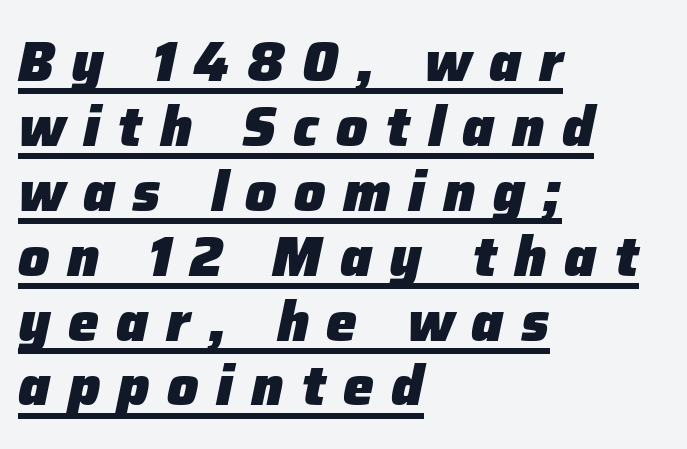
{"italic": "yes", "lean": "right", "slant_degrees": 12, "bold": "yes", "weight": "heavy", "width": "normal", "stroke_contrast": "low", "x_height": "medium", "monospaced": "no", "underline": "yes", "align": "left", "line_spacing_ratio": 1.18, "letter_spacing": "wide", "letter_spacing_em": 0.32, "glyph_px": 55}
